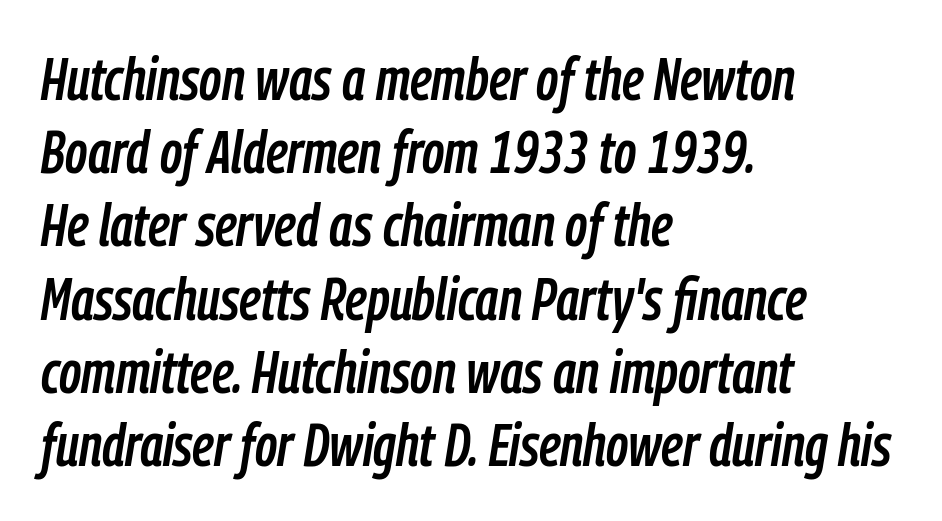
Proportional: the letters do not fall into vertical columns. All the whitespace from short lines collects on the right. These lines keep a tight, regular rhythm from letter to letter. Has an underline been added? It has not. In terms of posture, this sample is oblique.
